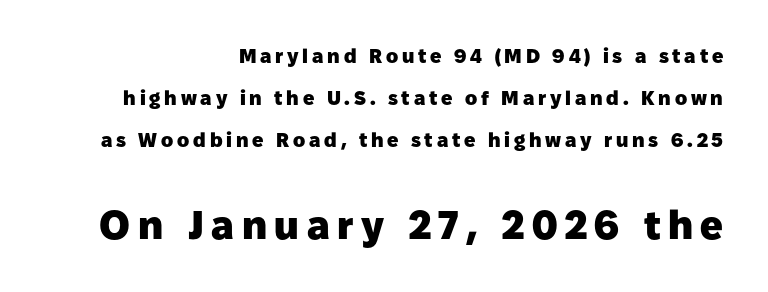
{"serif": "no", "italic": "no", "bold": "yes", "weight": "heavy", "width": "normal", "stroke_contrast": "low", "x_height": "medium", "monospaced": "no", "underline": "no", "align": "right", "line_spacing": "loose", "line_spacing_ratio": 2.1, "larger_block": "second", "size_ratio": 2.0, "glyph_px": 40}
